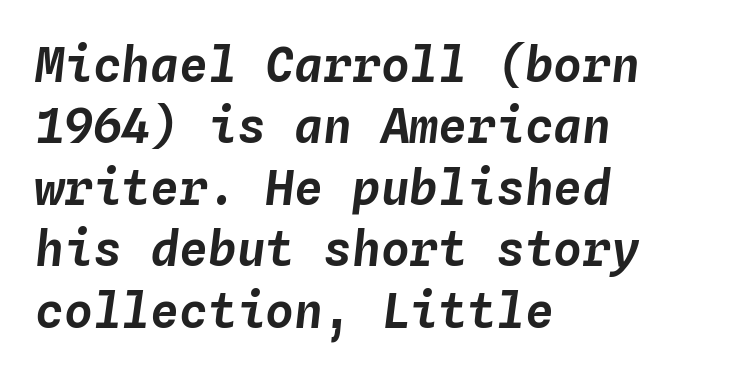
Does the leading feel generous? No, just average. Nobody drew a line under any word here. Casual observation: everything's shoved over to the left. This sample uses plain, unmodified letter spacing. Spacing verdict: monospaced, one width for all characters.
